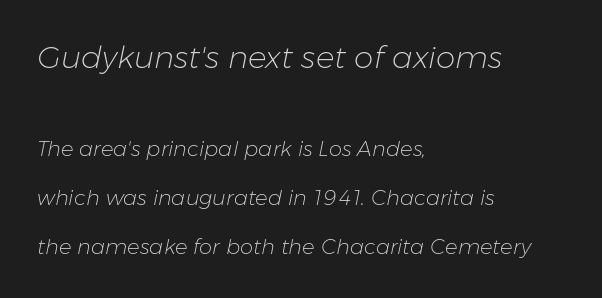
The image shows 31 px light type, italic (leaning right); set left-aligned, loose line spacing (2.35x), normal letter spacing, not underlined; the first (top) block is 1.48x larger; low stroke contrast and a medium x-height.
